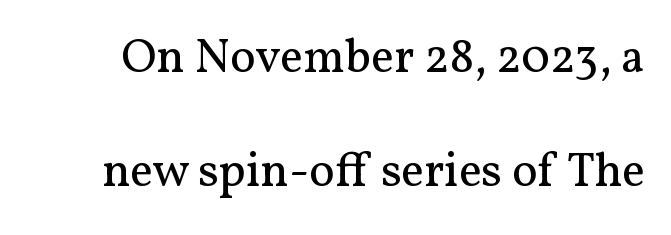
{"serif": "yes", "italic": "no", "bold": "no", "weight": "regular", "width": "normal", "stroke_contrast": "medium", "x_height": "medium", "monospaced": "no", "underline": "no", "line_spacing": "loose", "line_spacing_ratio": 2.38, "letter_spacing": "normal", "letter_spacing_em": 0.0, "glyph_px": 48}
